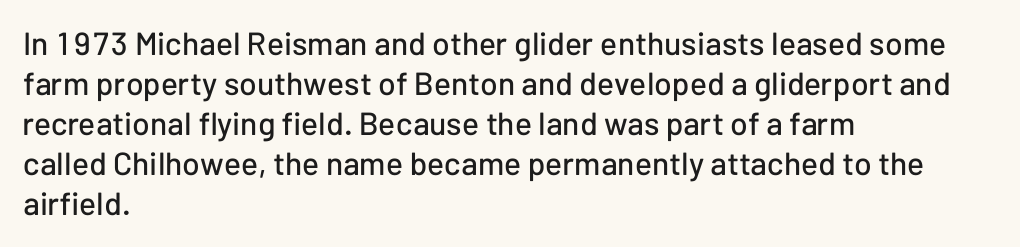
Q: Is the text italic (slanted)? A: No, it is upright.
Q: Is the typeface a serif or a sans-serif typeface? A: Sans-serif.
Q: Is the text underlined? A: No.
Q: How is the paragraph aligned? A: Left-aligned.
Q: Is the spacing between letters normal or unusually wide? A: Normal.
Q: Is the spacing between lines tight, normal or loose? A: Normal.
Q: Width (condensed, normal, or wide)? A: Normal.
Q: Stroke contrast? A: Low.
Q: x-height? A: Medium.
Q: Monospaced? A: No.
